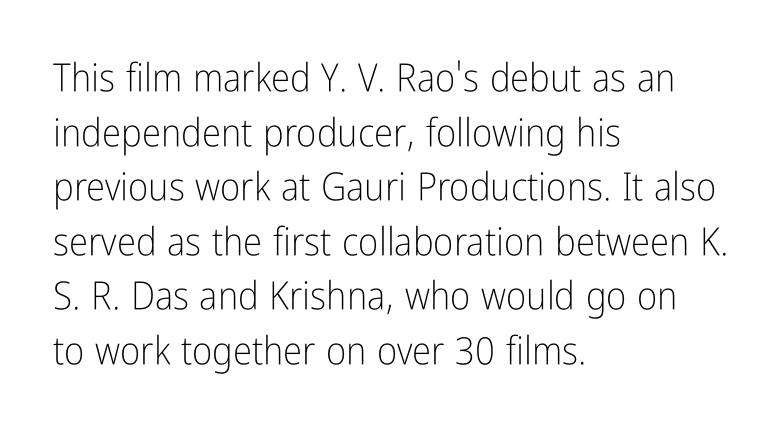
The rows are spaced the way most documents space them. A typesetter would call this zero additional tracking. Beneath every word, the page is bare. Layout note: lines flush left. No feet cap the strokes, marking this as sans-serif type.
